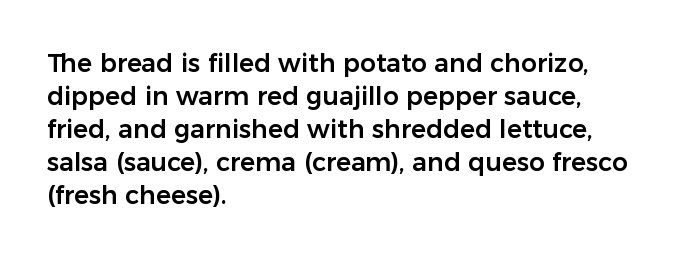
The image shows 25 px text type, upright; set left-aligned, normal line spacing (1.32x), normal letter spacing, not underlined.
